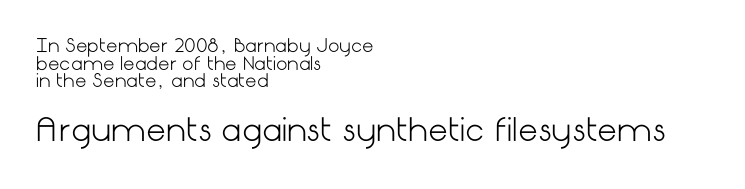
{"serif": "no", "italic": "no", "bold": "no", "weight": "light", "width": "normal", "stroke_contrast": "low", "x_height": "medium", "underline": "no", "align": "left", "line_spacing": "tight", "line_spacing_ratio": 0.98, "letter_spacing": "normal", "letter_spacing_em": 0.0, "larger_block": "second", "size_ratio": 1.72, "glyph_px": 31}
